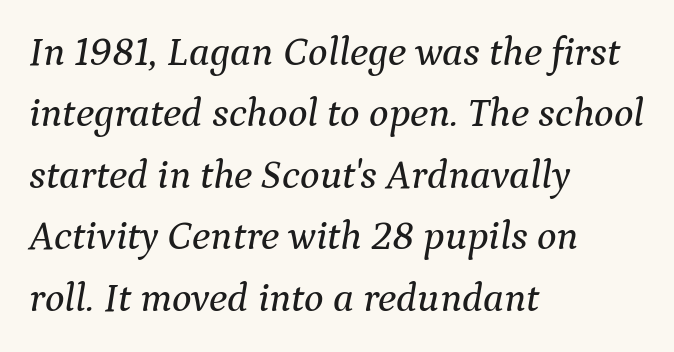
The image shows 41 px serif type, italic (leaning right); set left-aligned, normal line spacing (1.5x), normal letter spacing, not underlined; medium stroke contrast and a medium x-height.
